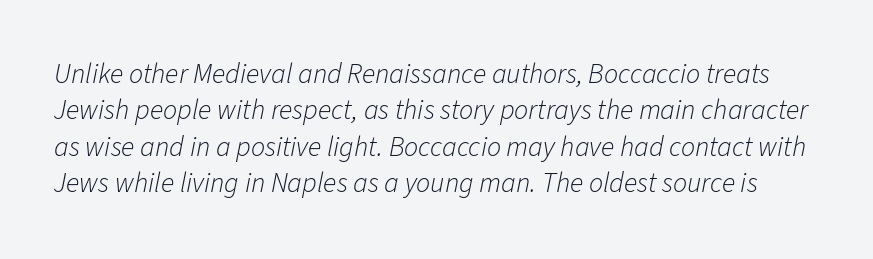
The image shows 28 px light type, italic (leaning right); set normal line spacing (1.3x), normal letter spacing, not underlined; low stroke contrast and a medium x-height.
